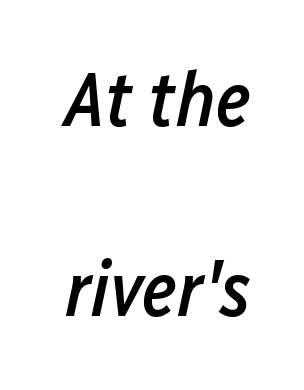
Q: Is the text bold? A: Semi-bold.
Q: Is the text italic (slanted)? A: Yes, it leans right by about 12 degrees.
Q: Is the text underlined? A: No.
Q: Is the spacing between letters normal or unusually wide? A: Normal.
Q: Is the spacing between lines tight, normal or loose? A: Loose.
Q: Width (condensed, normal, or wide)? A: Condensed.
Q: Stroke contrast? A: Low.
Q: x-height? A: Medium.
Q: Monospaced? A: No.
